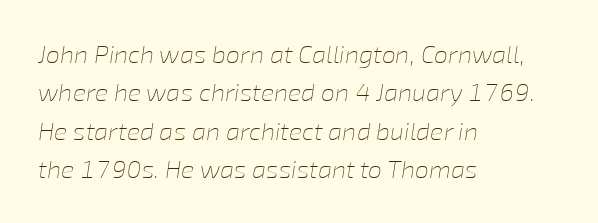
{"italic": "yes", "lean": "right", "slant_degrees": 8, "bold": "no", "underline": "no", "align": "left", "line_spacing": "normal", "line_spacing_ratio": 1.54, "letter_spacing": "normal", "letter_spacing_em": 0.0, "glyph_px": 25}
